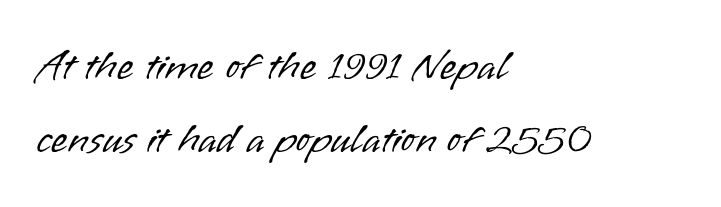
No extra ink here — the face is not bold. A typesetter would call this proportional, since set widths differ per character. The passage shown is typeset with a sans-serif family.
